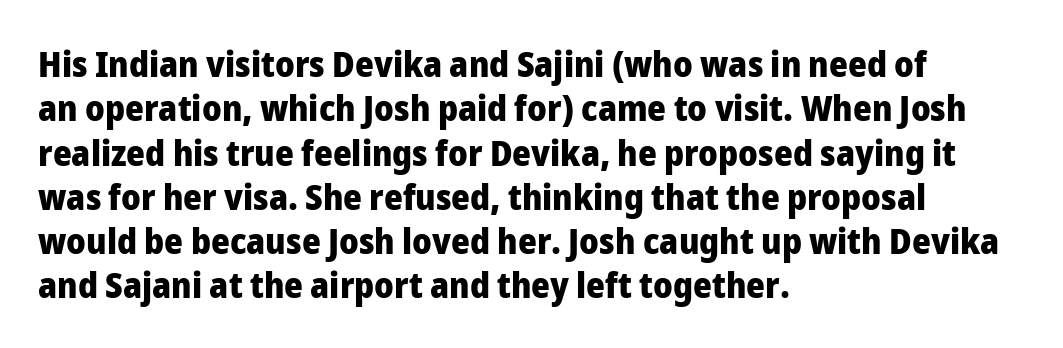
Q: Is the text bold? A: Yes.
Q: Is the text italic (slanted)? A: No, it is upright.
Q: Is the typeface a serif or a sans-serif typeface? A: Sans-serif.
Q: Is the text underlined? A: No.
Q: How is the paragraph aligned? A: Left-aligned.
Q: Is the spacing between letters normal or unusually wide? A: Normal.
Q: Width (condensed, normal, or wide)? A: Normal.
Q: Stroke contrast? A: Low.
Q: x-height? A: Medium.
Q: Monospaced? A: No.
